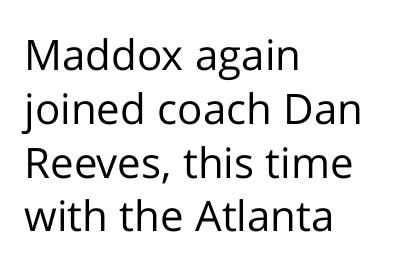
Q: Is the text bold? A: No.
Q: Is the text italic (slanted)? A: No, it is upright.
Q: Is the typeface a serif or a sans-serif typeface? A: Sans-serif.
Q: Is the text underlined? A: No.
Q: How is the paragraph aligned? A: Left-aligned.
Q: Is the spacing between letters normal or unusually wide? A: Normal.
Q: Is the spacing between lines tight, normal or loose? A: Normal.
Q: Width (condensed, normal, or wide)? A: Normal.
Q: Stroke contrast? A: Low.
Q: x-height? A: Medium.
Q: Monospaced? A: No.
